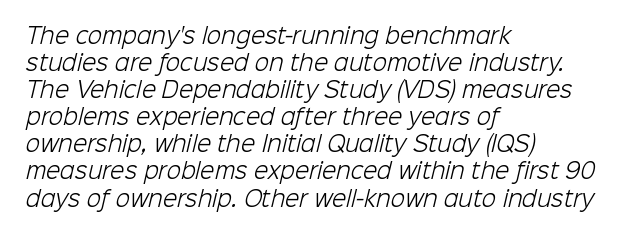
The image shows 21 px text type; set left-aligned, normal line spacing (1.29x), normal letter spacing, not underlined.
